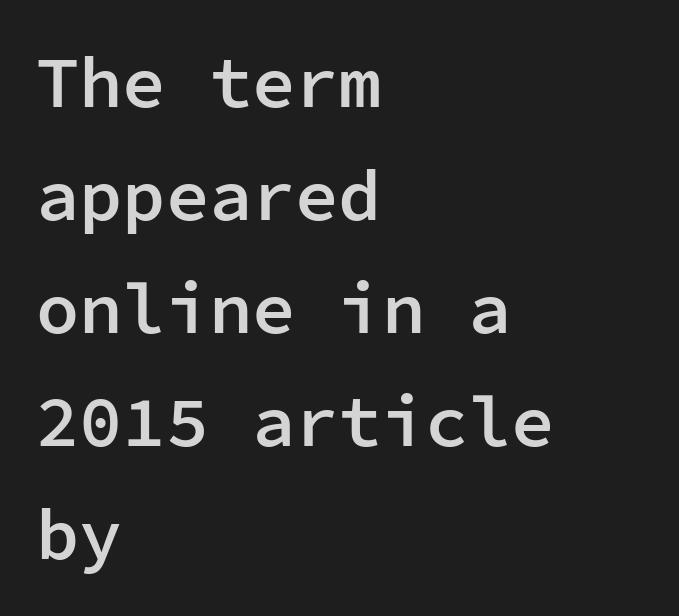
{"serif": "no", "italic": "no", "bold": "semi", "weight": "semibold", "width": "normal", "stroke_contrast": "low", "x_height": "medium", "monospaced": "yes", "underline": "no", "align": "left", "line_spacing": "normal", "line_spacing_ratio": 1.57, "letter_spacing": "normal", "letter_spacing_em": 0.0, "glyph_px": 72}
